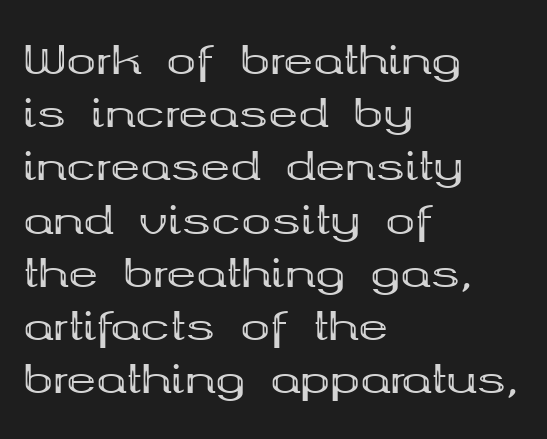
The image shows 40 px bold, wide serif type, upright; set left-aligned, normal line spacing (1.33x), normal letter spacing, not underlined; medium stroke contrast and a medium x-height.
